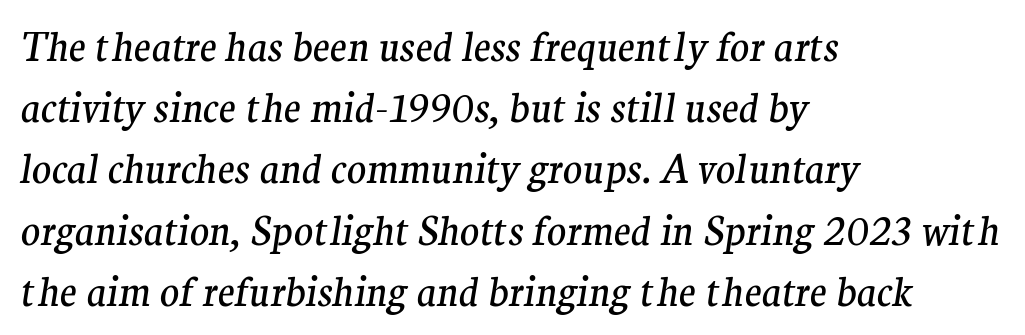
The text carries the slant typical of an italic or oblique font. Compared with typical paragraphs, the rows here are spaced about the same. To sum up the face: it has serifs. The font sits on the lighter half of the weight spectrum, regular included.
